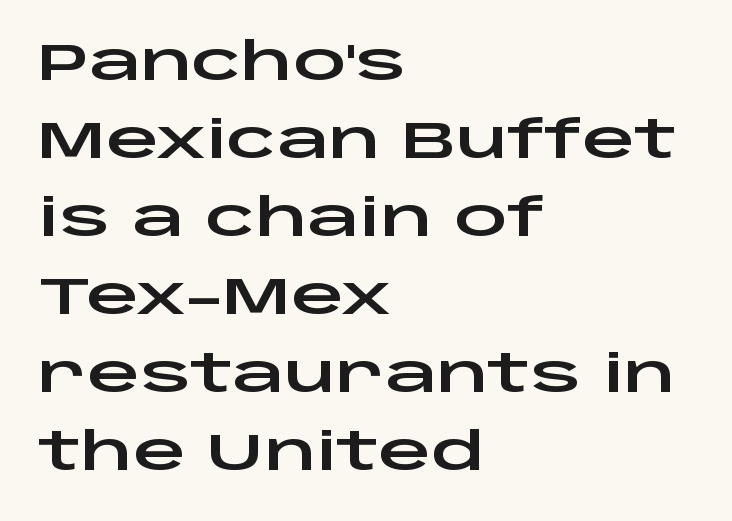
The image shows 52 px wide sans-serif type, upright; set left-aligned, normal line spacing (1.5x), normal letter spacing, not underlined; low stroke contrast and a large x-height.
